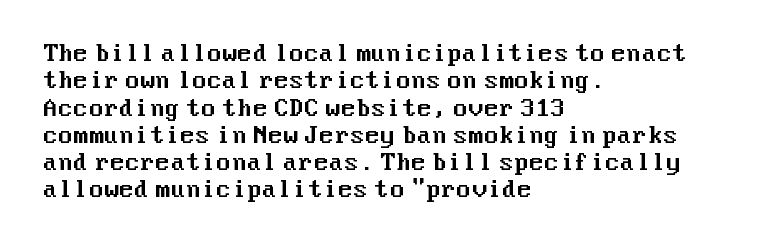
Q: Is the text italic (slanted)? A: No, it is upright.
Q: Is the text underlined? A: No.
Q: How is the paragraph aligned? A: Left-aligned.
Q: Is the spacing between letters normal or unusually wide? A: Normal.
